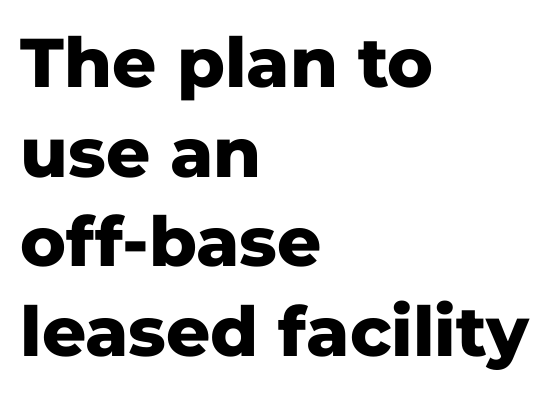
{"serif": "no", "italic": "no", "bold": "yes", "weight": "heavy", "width": "normal", "stroke_contrast": "low", "x_height": "medium", "monospaced": "no", "underline": "no", "align": "left", "line_spacing": "normal", "line_spacing_ratio": 1.3, "letter_spacing": "normal", "letter_spacing_em": 0.0, "glyph_px": 69}
